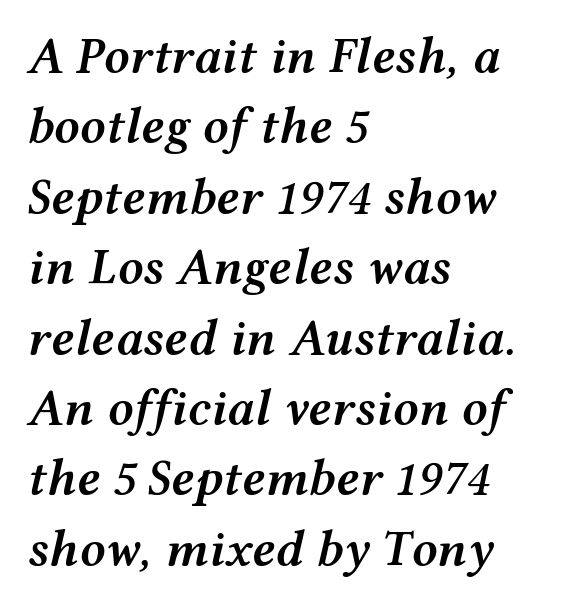
Q: Is the text bold? A: Semi-bold.
Q: Is the text italic (slanted)? A: Yes, it leans right by about 12 degrees.
Q: Is the text underlined? A: No.
Q: How is the paragraph aligned? A: Left-aligned.
Q: Is the spacing between letters normal or unusually wide? A: Normal.
Q: Is the spacing between lines tight, normal or loose? A: Normal.
Q: Width (condensed, normal, or wide)? A: Wide.
Q: Stroke contrast? A: Medium.
Q: x-height? A: Medium.
Q: Monospaced? A: No.
